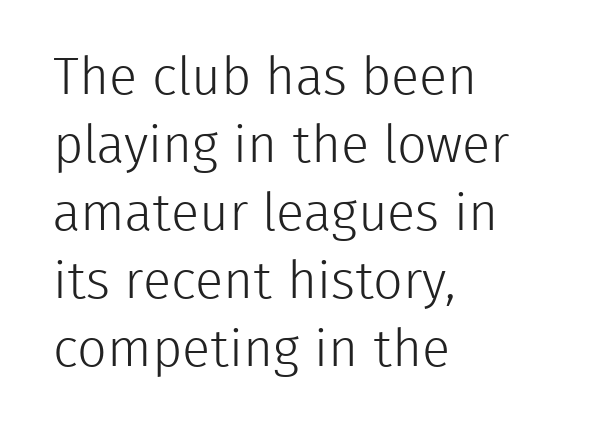
Q: Is the text bold? A: No.
Q: Is the text italic (slanted)? A: No, it is upright.
Q: Is the typeface a serif or a sans-serif typeface? A: Sans-serif.
Q: Is the text underlined? A: No.
Q: How is the paragraph aligned? A: Left-aligned.
Q: Is the spacing between letters normal or unusually wide? A: Normal.
Q: Is the spacing between lines tight, normal or loose? A: Normal.
Q: Width (condensed, normal, or wide)? A: Normal.
Q: Stroke contrast? A: Low.
Q: x-height? A: Medium.
Q: Monospaced? A: No.
